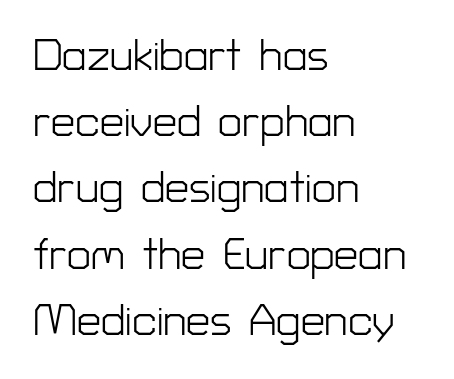
Q: Is the text bold? A: No.
Q: Is the text italic (slanted)? A: No, it is upright.
Q: Is the typeface a serif or a sans-serif typeface? A: Sans-serif.
Q: Is the text underlined? A: No.
Q: How is the paragraph aligned? A: Left-aligned.
Q: Is the spacing between letters normal or unusually wide? A: Normal.
Q: Is the spacing between lines tight, normal or loose? A: Normal.
Q: Width (condensed, normal, or wide)? A: Normal.
Q: Stroke contrast? A: Low.
Q: x-height? A: Medium.
Q: Monospaced? A: No.
